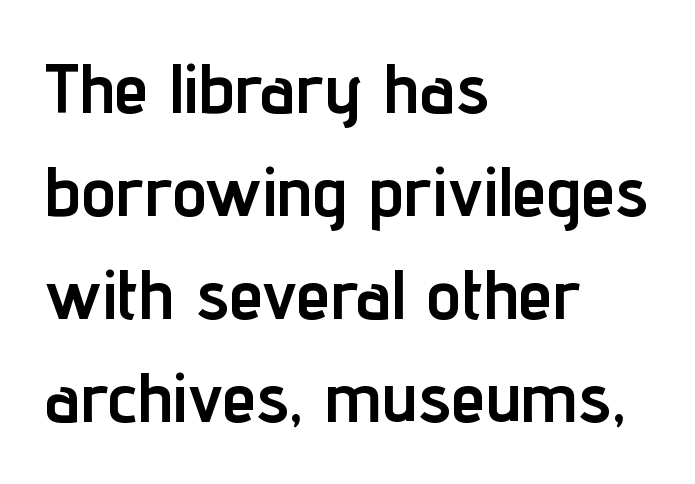
The passage shown is emphatically bold. This rendering employs a face without finishing strokes, i.e., a sans-serif. The compositor pushed each line to the left boundary. The typography opts for an upright posture over an oblique one. The space between consecutive lines is moderate.
